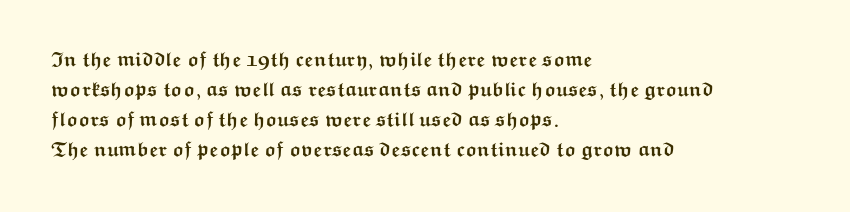
The image shows 20 px bold type, upright; set left-aligned, normal line spacing (1.5x), normal letter spacing, not underlined.
